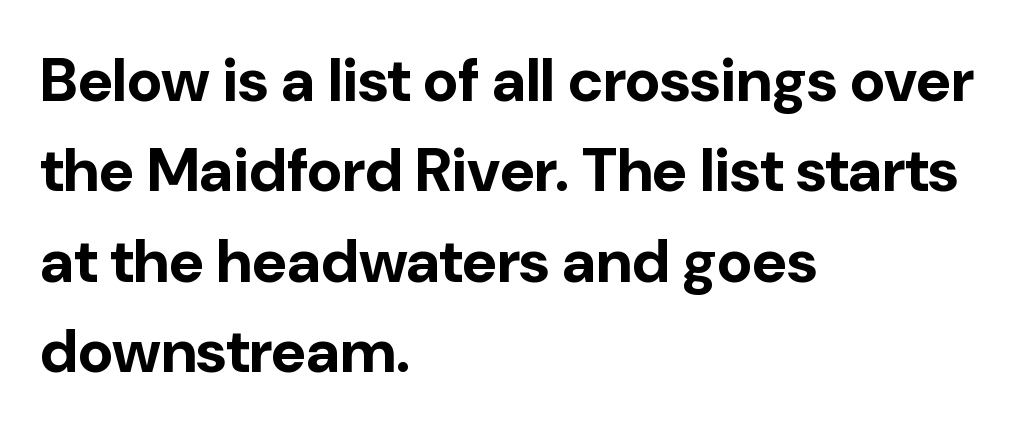
Do the characters align in a grid? No, the font is proportional. Layout note: lines flush left. Words appear dense and cohesive because spacing is normal. As a designer I'd log this as weight 700, bold. Leading: standard.
